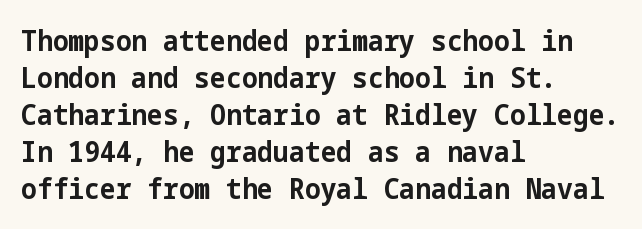
Q: Is the text bold? A: Yes.
Q: Is the text italic (slanted)? A: No, it is upright.
Q: Is the typeface a serif or a sans-serif typeface? A: Sans-serif.
Q: Is the text underlined? A: No.
Q: How is the paragraph aligned? A: Left-aligned.
Q: Is the spacing between letters normal or unusually wide? A: Normal.
Q: Is the spacing between lines tight, normal or loose? A: Normal.
Q: Width (condensed, normal, or wide)? A: Normal.
Q: Stroke contrast? A: Low.
Q: x-height? A: Medium.
